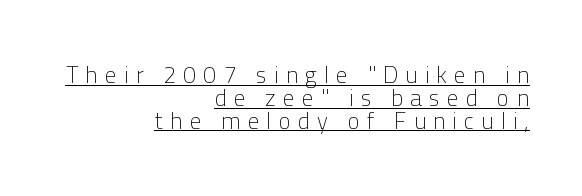
Between one letter and the next there's a generous, obvious gap. Cramped leading. The weight would be labelled regular, book, light, or lighter still. This sample carries an underscore along the baseline area. In terms of posture, this sample is upright. These lines are set flush right with a ragged left edge.
